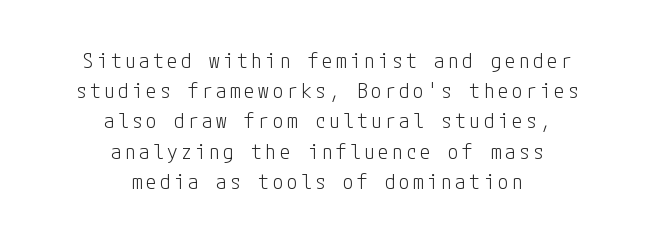
Q: Is the text bold? A: No.
Q: Is the text italic (slanted)? A: No, it is upright.
Q: Is the text underlined? A: No.
Q: How is the paragraph aligned? A: Centered.
Q: Is the spacing between lines tight, normal or loose? A: Normal.
